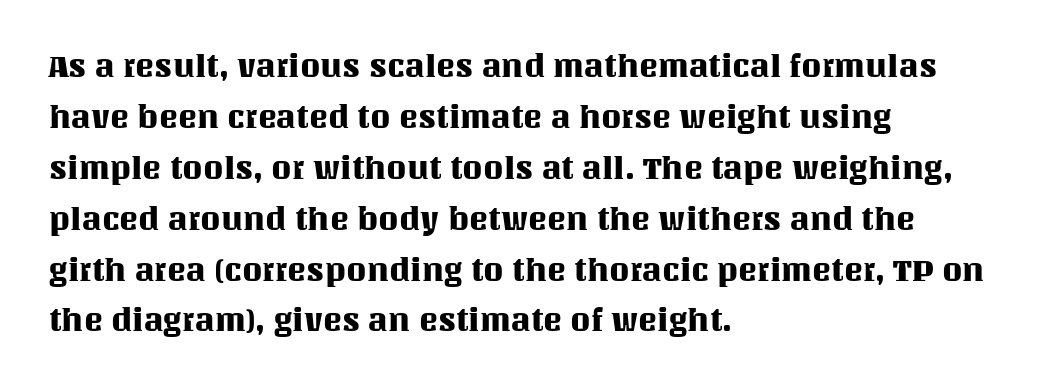
Q: Is the text italic (slanted)? A: No, it is upright.
Q: Is the text underlined? A: No.
Q: How is the paragraph aligned? A: Left-aligned.
Q: Is the spacing between letters normal or unusually wide? A: Normal.
Q: Is the spacing between lines tight, normal or loose? A: Normal.
Q: Width (condensed, normal, or wide)? A: Normal.
Q: Stroke contrast? A: Medium.
Q: x-height? A: Large.
Q: Monospaced? A: No.
